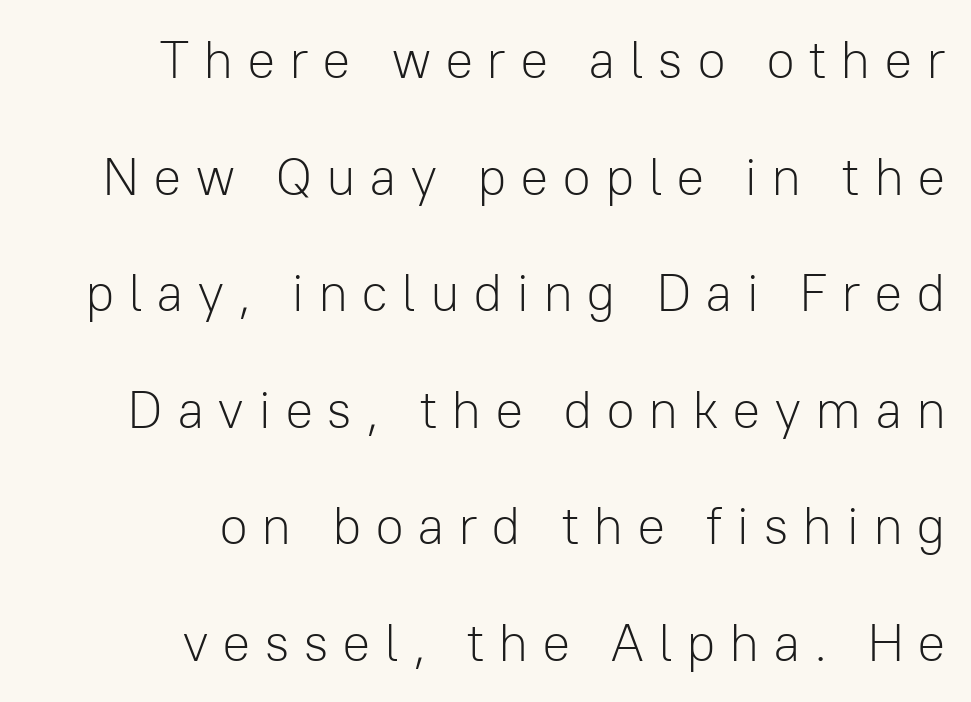
The strokes are not fattened; the text isn't bold. A student would call this right alignment; a typographer would say flush right, rag left. This sample has the flowing, uneven cadence of proportional lettering. Underline: absent.
